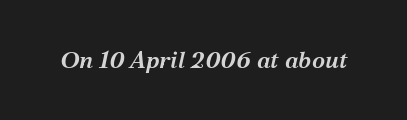
Q: Is the text bold? A: Semi-bold.
Q: Is the text italic (slanted)? A: Yes, it leans right by about 12 degrees.
Q: Is the text underlined? A: No.
Q: Is the spacing between letters normal or unusually wide? A: Normal.
